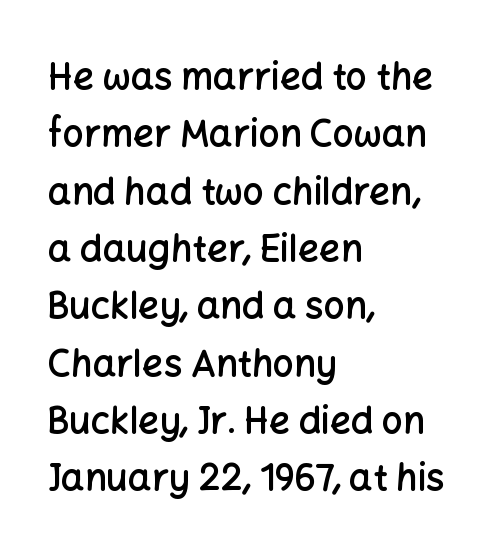
A typesetter would call this leading conventional body-copy spacing. Short note: letters normally spaced. Is this a fixed-width face? No — the glyphs have proportional, varying widths. Casual observation: everything's shoved over to the left. A typesetter would label this face a sans. The passage shown is not underscored anywhere.
